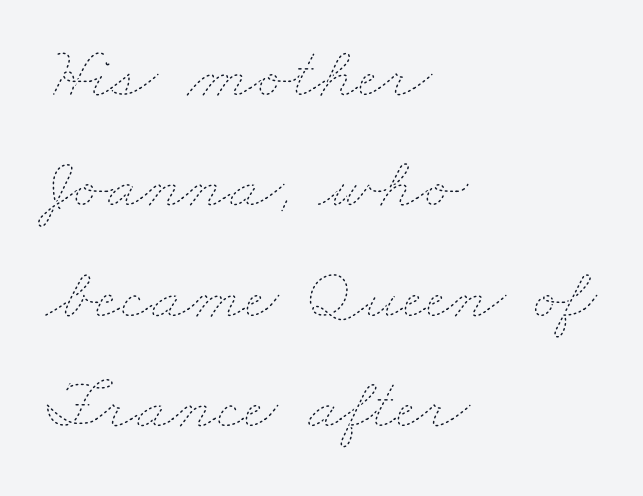
Q: Is the text bold? A: No.
Q: Is the text underlined? A: No.
Q: How is the paragraph aligned? A: Left-aligned.
Q: Is the spacing between letters normal or unusually wide? A: Normal.
Q: Is the spacing between lines tight, normal or loose? A: Normal.
Q: Width (condensed, normal, or wide)? A: Wide.
Q: Stroke contrast? A: Low.
Q: x-height? A: Small.
Q: Monospaced? A: No.
